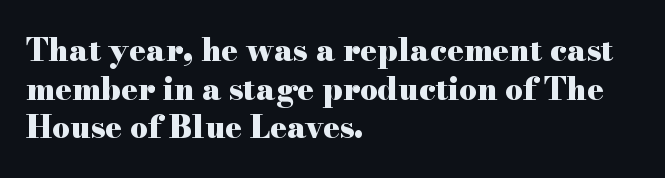
The image shows 31 px heavy, wide serif type, upright; set left-aligned, normal line spacing (1.25x), normal letter spacing, not underlined; high stroke contrast and a small x-height.
